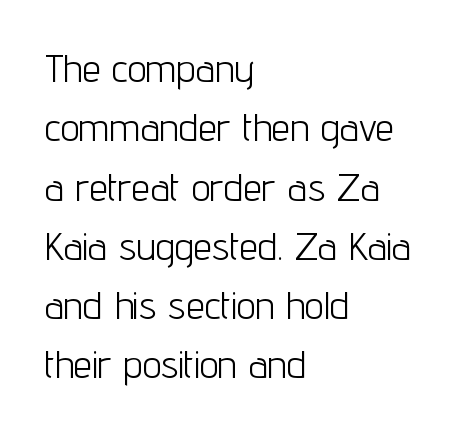
{"serif": "no", "italic": "no", "bold": "no", "weight": "light", "width": "condensed", "stroke_contrast": "low", "x_height": "medium", "monospaced": "no", "underline": "no", "align": "left", "line_spacing": "normal", "line_spacing_ratio": 1.56, "letter_spacing": "normal", "letter_spacing_em": 0.0, "glyph_px": 38}
